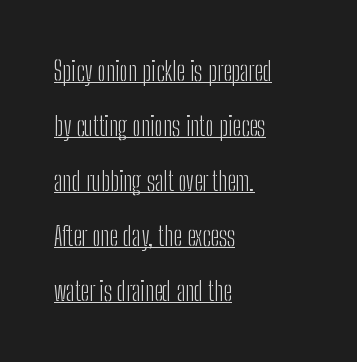
The image shows 27 px text type, upright; set left-aligned, loose line spacing (2.04x), normal letter spacing, underlined.
